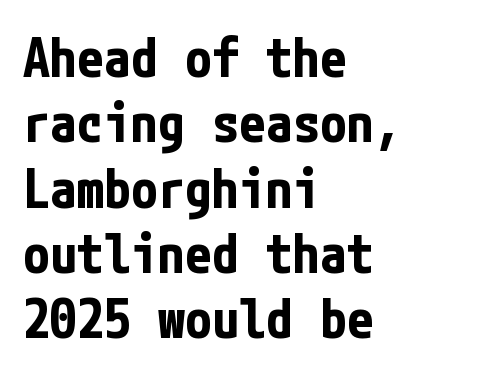
This sample uses an upright cut, with every glyph sitting square on the baseline. The passage is arranged the way most books set body copy — flush left. The specimen omits any rule beneath the text block's lines. No extra tracking has been applied to these lines. How heavy is the stroke? Heavy — this is a bold. The rendering shows plain stroke endings on the letterforms — a sans-serif design.
